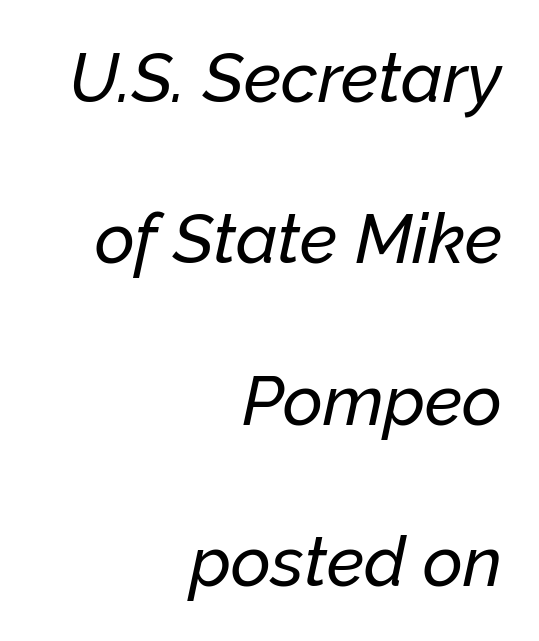
The image shows 69 px text type, italic (leaning right); set right-aligned, loose line spacing (2.34x), normal letter spacing, not underlined; low stroke contrast and a medium x-height.
